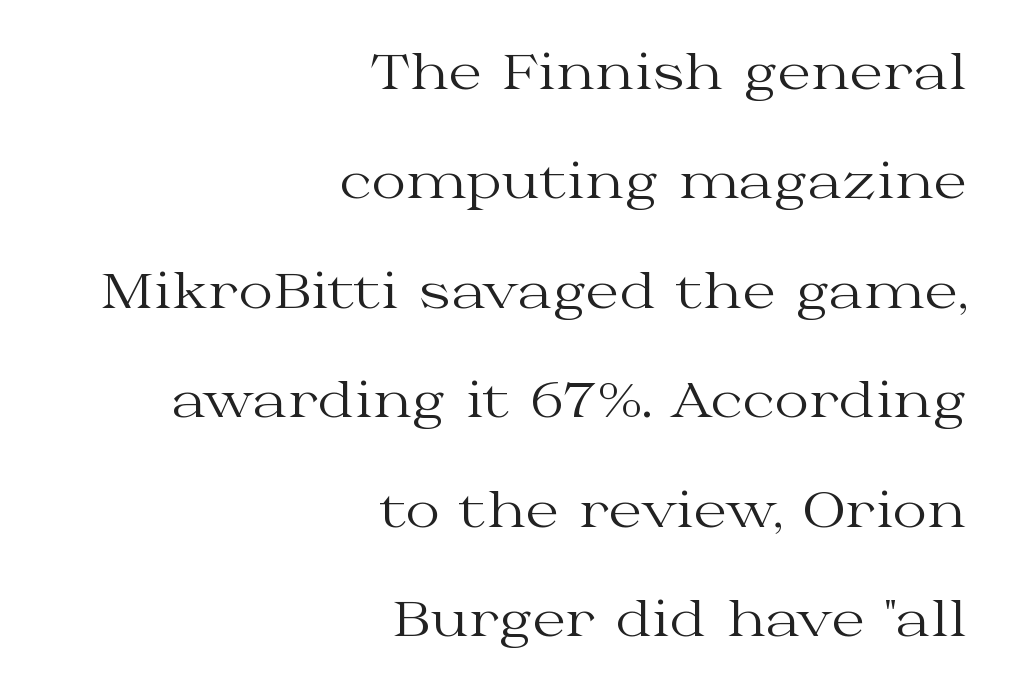
The image shows 48 px regular-weight, wide serif type, upright; set right-aligned, loose line spacing (2.28x), normal letter spacing, not underlined; medium stroke contrast and a medium x-height.
